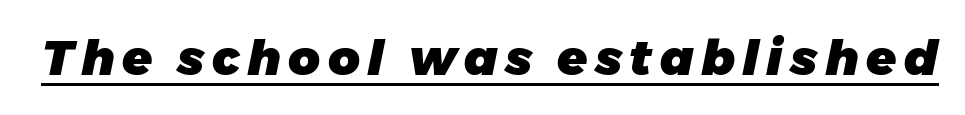
Q: Is the text bold? A: Yes.
Q: Is the text italic (slanted)? A: Yes, it leans right by about 11 degrees.
Q: Is the text underlined? A: Yes.
Q: Width (condensed, normal, or wide)? A: Normal.
Q: Stroke contrast? A: Low.
Q: x-height? A: Medium.
Q: Monospaced? A: No.
